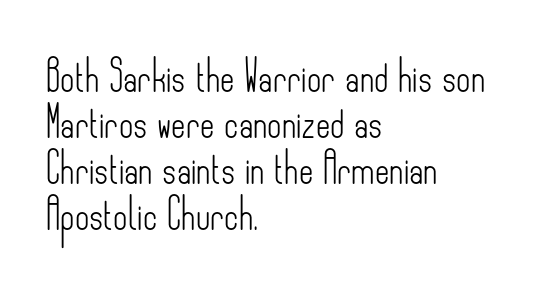
{"serif": "no", "italic": "no", "bold": "no", "weight": "light", "width": "condensed", "stroke_contrast": "low", "x_height": "small", "monospaced": "no", "underline": "no", "align": "left", "line_spacing": "normal", "line_spacing_ratio": 1.48, "letter_spacing": "normal", "letter_spacing_em": 0.0, "glyph_px": 31}
